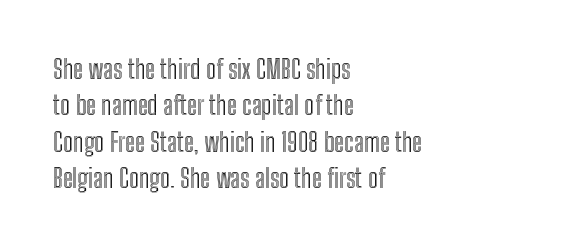
Q: Is the text italic (slanted)? A: No, it is upright.
Q: Is the text underlined? A: No.
Q: How is the paragraph aligned? A: Left-aligned.
Q: Is the spacing between letters normal or unusually wide? A: Normal.
Q: Is the spacing between lines tight, normal or loose? A: Normal.
